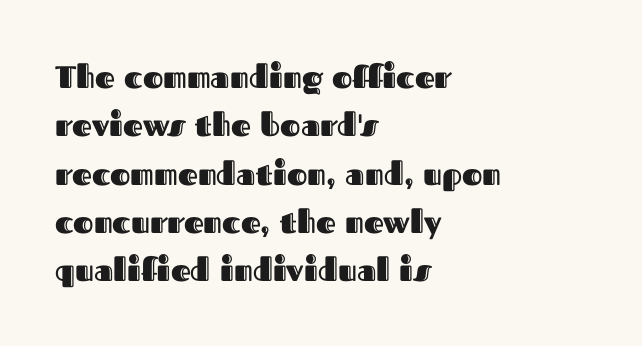
Each word holds together tightly as a unit, with standard inter-letter gaps. Here the designer chose a conventional face with non-uniform glyph widths. Posture: straight, roman, zero tilt. Underline: absent. A student would call this left alignment; a typographer would say flush left, rag right.
